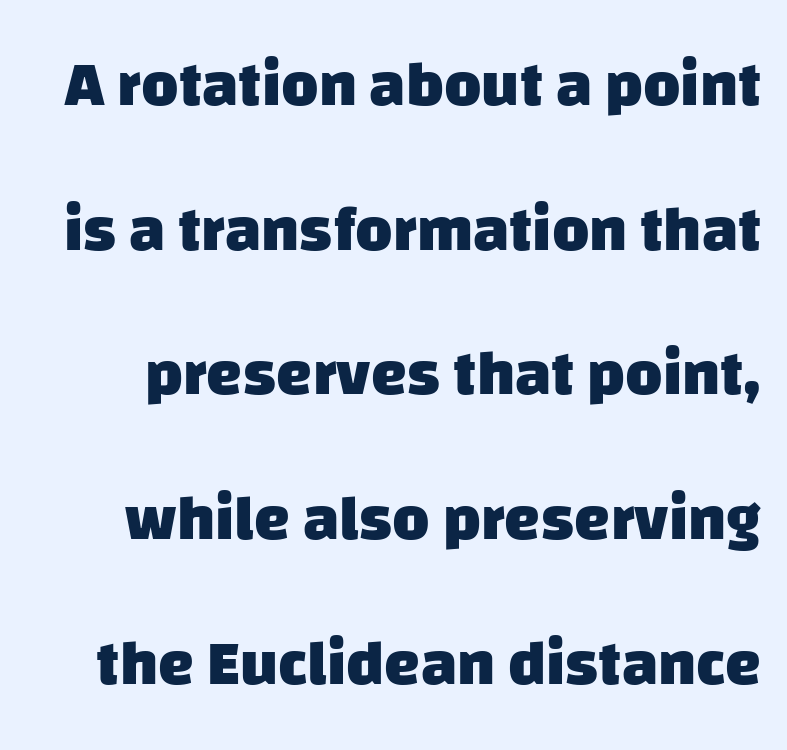
Summary of weight: heavy, a full bold. Words float on clear page, feet unadorned. Do the characters align in a grid? No, the font is proportional. Unlike a traditional serif, this face leaves its strokes unadorned. Tracking value appears to be zero — textbook default spacing. Students, observe: this is what heavily led, spacious text looks like.
